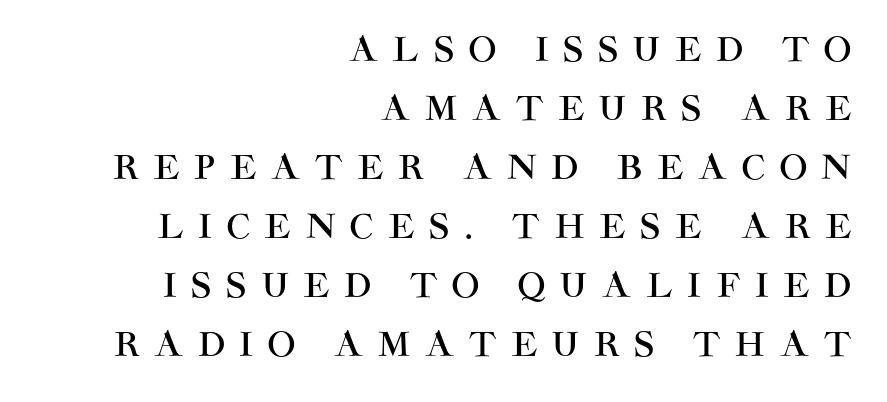
{"serif": "no", "italic": "no", "width": "normal", "stroke_contrast": "high", "x_height": "large", "monospaced": "no", "underline": "no", "align": "right", "line_spacing_ratio": 1.79, "letter_spacing": "wide", "letter_spacing_em": 0.45, "glyph_px": 33}
